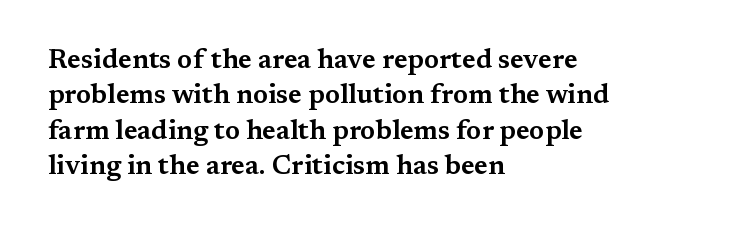
{"italic": "no", "underline": "no", "align": "left", "line_spacing": "normal", "line_spacing_ratio": 1.31, "letter_spacing": "normal", "letter_spacing_em": 0.0, "glyph_px": 27}
